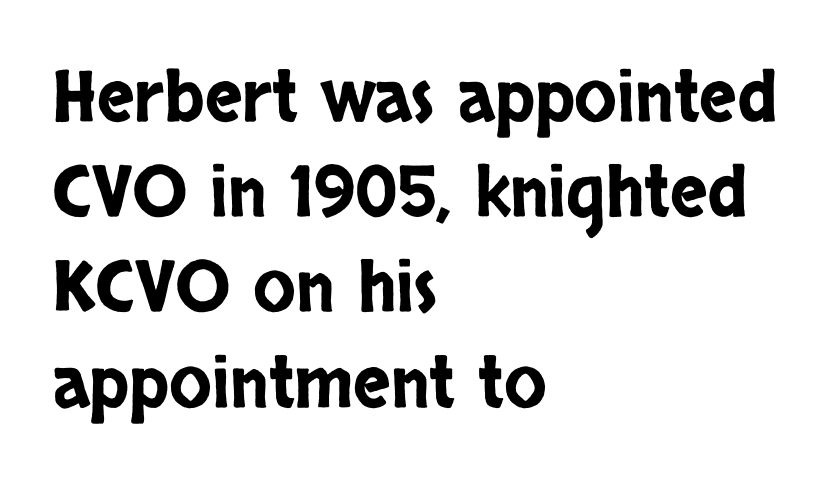
{"serif": "no", "italic": "no", "width": "condensed", "stroke_contrast": "low", "x_height": "large", "monospaced": "no", "underline": "no", "align": "left", "line_spacing": "normal", "line_spacing_ratio": 1.36, "letter_spacing": "normal", "letter_spacing_em": 0.0, "glyph_px": 70}
